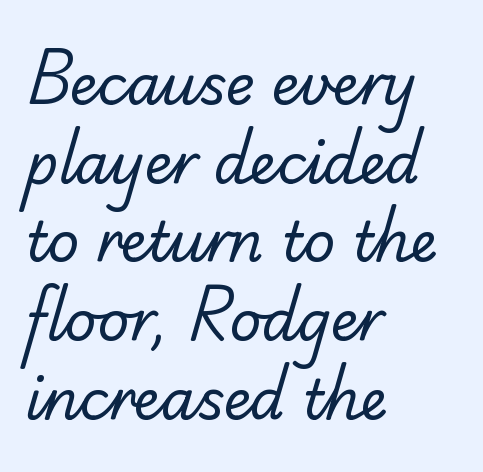
{"serif": "no", "bold": "no", "weight": "regular", "width": "normal", "stroke_contrast": "low", "x_height": "small", "monospaced": "no", "underline": "no", "align": "left", "line_spacing": "normal", "line_spacing_ratio": 1.43, "letter_spacing": "normal", "letter_spacing_em": 0.0, "glyph_px": 55}
